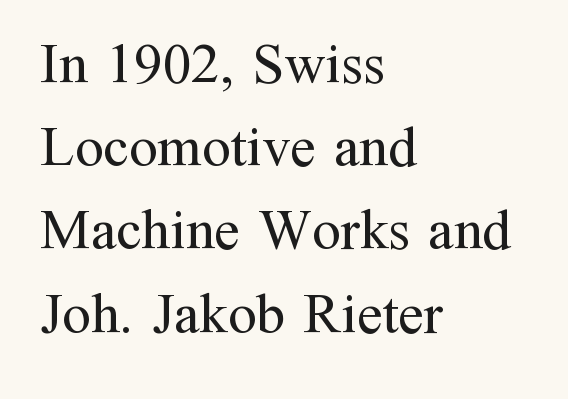
{"serif": "yes", "italic": "no", "bold": "no", "weight": "regular", "width": "normal", "stroke_contrast": "medium", "x_height": "medium", "monospaced": "no", "underline": "no", "align": "left", "line_spacing": "normal", "line_spacing_ratio": 1.46, "letter_spacing": "normal", "letter_spacing_em": 0.0, "glyph_px": 57}
